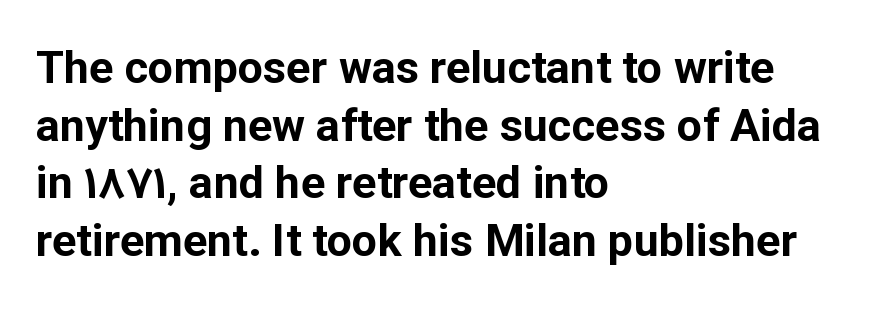
{"serif": "no", "italic": "no", "bold": "yes", "weight": "bold", "width": "normal", "stroke_contrast": "low", "x_height": "medium", "monospaced": "no", "underline": "no", "align": "left", "line_spacing": "normal", "line_spacing_ratio": 1.28, "letter_spacing": "normal", "letter_spacing_em": 0.0, "glyph_px": 45}
